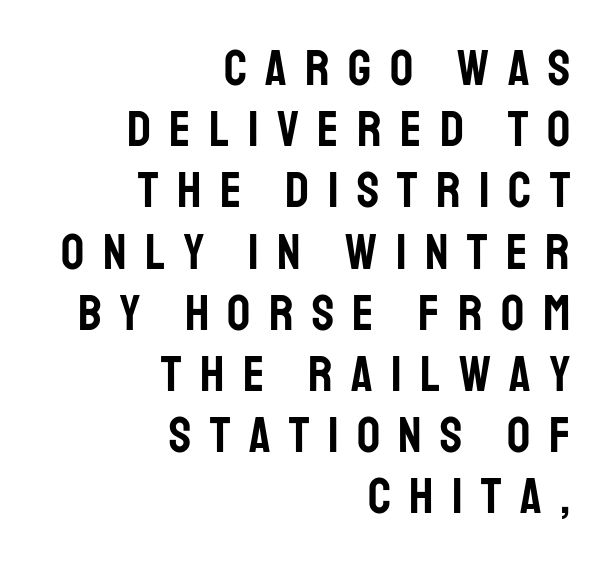
The image shows 51 px condensed sans-serif type, upright; set right-aligned, line spacing 1.2x, unusually wide letter spacing (+0.36 em), not underlined; low stroke contrast and a large x-height.
